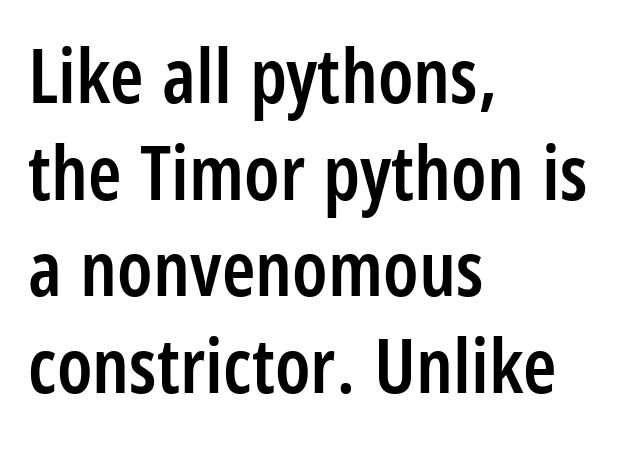
Q: Is the text bold? A: Semi-bold.
Q: Is the text italic (slanted)? A: No, it is upright.
Q: Is the typeface a serif or a sans-serif typeface? A: Sans-serif.
Q: Is the text underlined? A: No.
Q: How is the paragraph aligned? A: Left-aligned.
Q: Is the spacing between letters normal or unusually wide? A: Normal.
Q: Is the spacing between lines tight, normal or loose? A: Normal.
Q: Width (condensed, normal, or wide)? A: Condensed.
Q: Stroke contrast? A: Low.
Q: x-height? A: Large.
Q: Monospaced? A: No.
